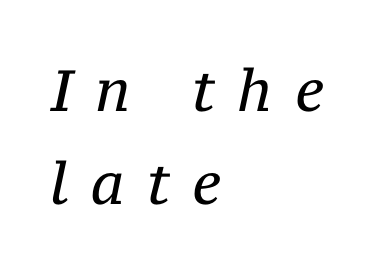
{"serif": "yes", "italic": "yes", "lean": "right", "slant_degrees": 12, "bold": "no", "weight": "regular", "width": "normal", "stroke_contrast": "medium", "x_height": "medium", "monospaced": "no", "underline": "no", "align": "left", "line_spacing": "normal", "line_spacing_ratio": 1.61, "letter_spacing": "wide", "letter_spacing_em": 0.39, "glyph_px": 58}
